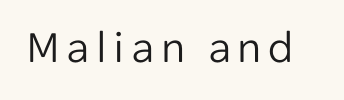
The passage shown is typed in a proportional face where columns would drift. The typography opts for an upright posture over an oblique one. Is this a sans? Yes — the strokes have no serifs. The foot of each line stays bare and open.
